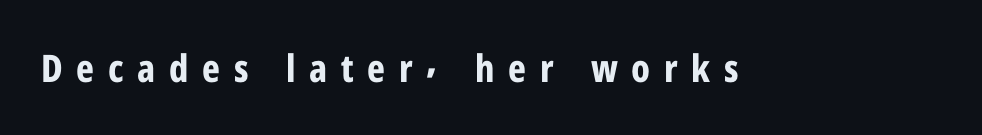
The image shows 38 px bold, condensed sans-serif type, upright; set unusually wide letter spacing (+0.36 em), not underlined; low stroke contrast and a medium x-height.
